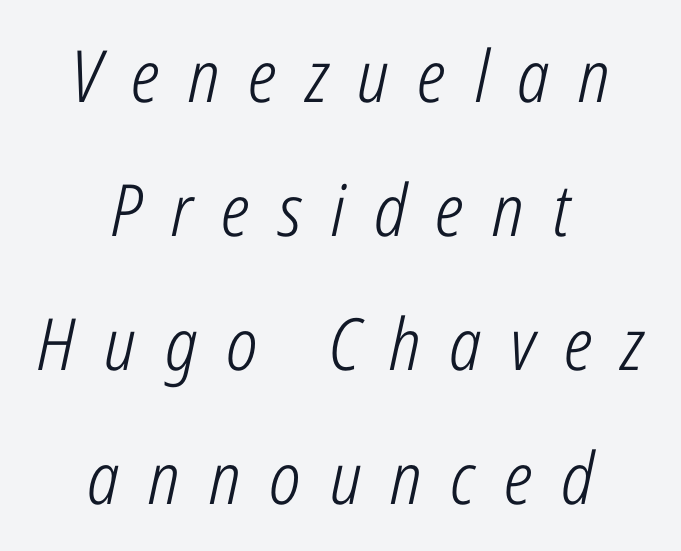
Q: Is the text bold? A: No.
Q: Is the text italic (slanted)? A: Yes, it leans right by about 12 degrees.
Q: Is the text underlined? A: No.
Q: How is the paragraph aligned? A: Centered.
Q: Is the spacing between letters normal or unusually wide? A: Unusually wide.
Q: Width (condensed, normal, or wide)? A: Condensed.
Q: Stroke contrast? A: Low.
Q: x-height? A: Medium.
Q: Monospaced? A: No.
